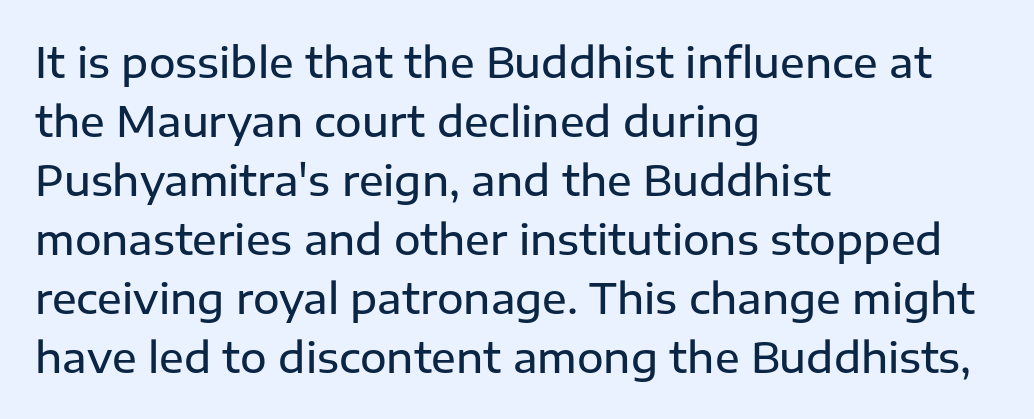
Q: Is the text bold? A: Semi-bold.
Q: Is the text italic (slanted)? A: No, it is upright.
Q: Is the typeface a serif or a sans-serif typeface? A: Sans-serif.
Q: Is the text underlined? A: No.
Q: How is the paragraph aligned? A: Left-aligned.
Q: Is the spacing between letters normal or unusually wide? A: Normal.
Q: Is the spacing between lines tight, normal or loose? A: Normal.
Q: Width (condensed, normal, or wide)? A: Normal.
Q: Stroke contrast? A: Low.
Q: x-height? A: Medium.
Q: Monospaced? A: No.
